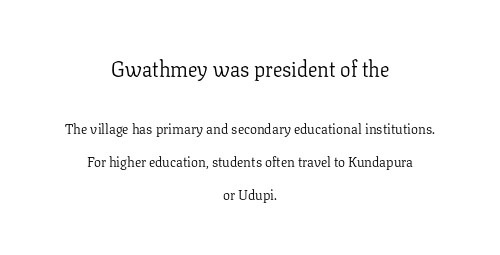
The image shows 21 px text type, upright; set centered, loose line spacing (2.35x), normal letter spacing, not underlined; the first (top) block is 1.5x larger.
